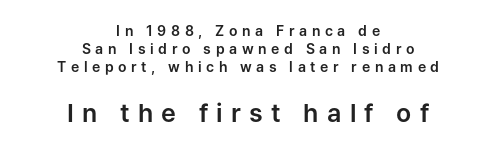
The baseline area is clear. How would I describe the line gaps? Plain and ordinary. A centered setting, common on invitations and titles, is used for this passage. Does extra space separate the letters? Yes, quite a lot of it. If you squint, the bottom block still reads clearly — it's the larger of the two. Designer's note — italics off, roman on.
